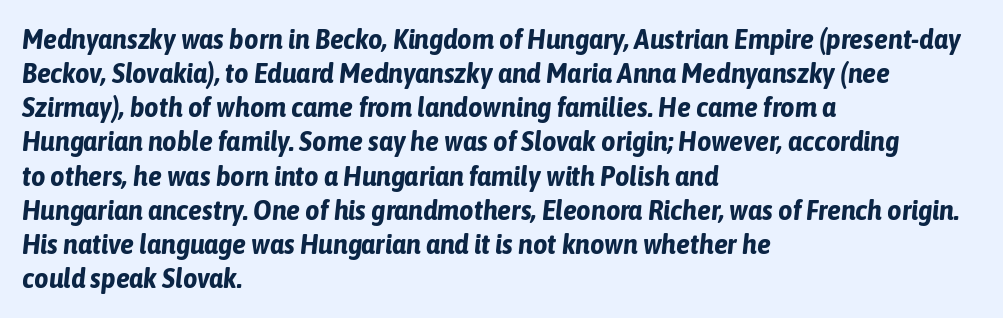
The image shows 28 px bold, condensed type, italic (leaning right); set left-aligned, line spacing 1.22x, normal letter spacing, not underlined; low stroke contrast and a medium x-height.
